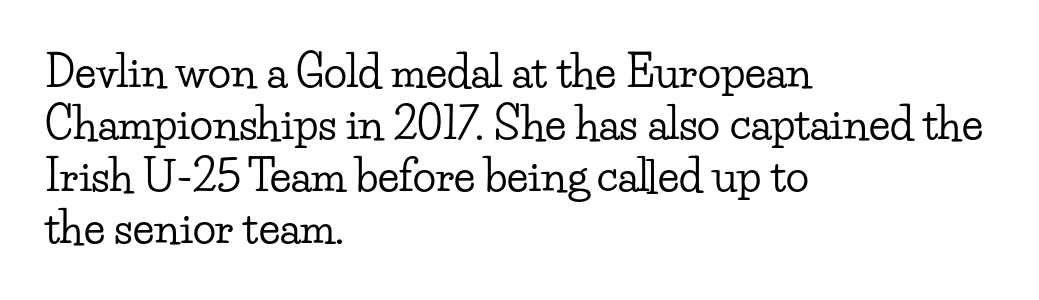
Q: Is the text italic (slanted)? A: No, it is upright.
Q: Is the typeface a serif or a sans-serif typeface? A: Serif.
Q: Is the text underlined? A: No.
Q: How is the paragraph aligned? A: Left-aligned.
Q: Is the spacing between letters normal or unusually wide? A: Normal.
Q: Width (condensed, normal, or wide)? A: Wide.
Q: Stroke contrast? A: Low.
Q: x-height? A: Small.
Q: Monospaced? A: No.
